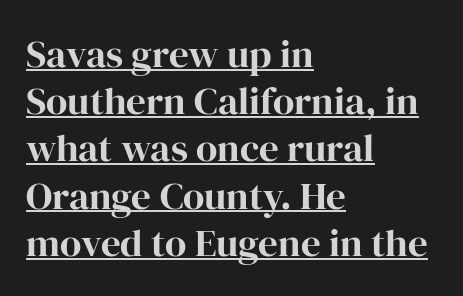
Nope, not italic — everything's standing straight. Descenders here cross a horizontal rule under the line. The face used here is proportionally spaced, like ordinary book or web type. Words appear dense and cohesive because spacing is normal.
